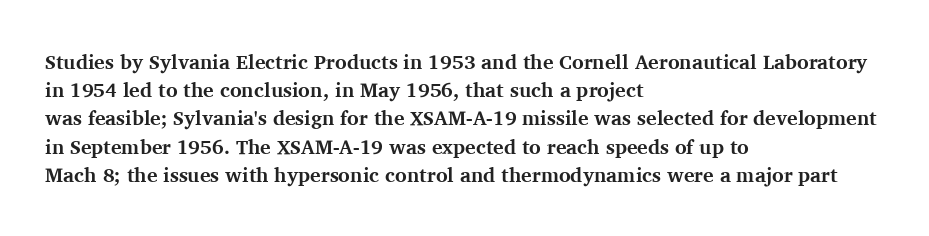
{"italic": "no", "bold": "yes", "underline": "no", "align": "left", "line_spacing": "normal", "line_spacing_ratio": 1.41, "letter_spacing": "normal", "letter_spacing_em": 0.0, "glyph_px": 20}
